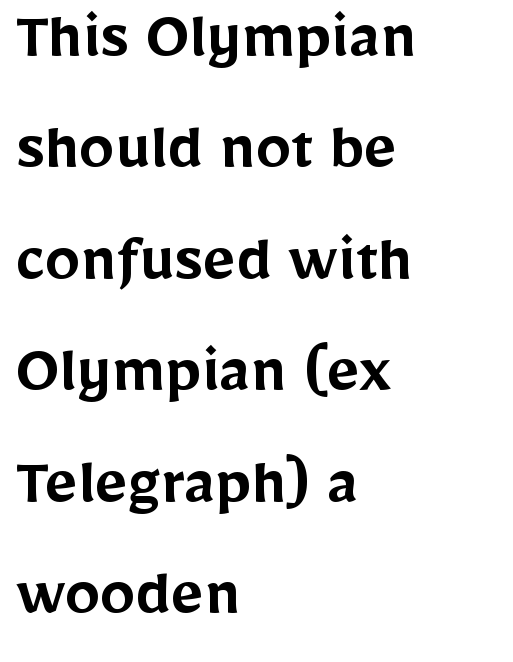
{"serif": "no", "italic": "no", "bold": "semi", "weight": "semibold", "width": "normal", "stroke_contrast": "low", "x_height": "medium", "monospaced": "no", "underline": "no", "align": "left", "line_spacing": "normal", "line_spacing_ratio": 1.57, "letter_spacing": "normal", "letter_spacing_em": 0.0, "glyph_px": 71}
